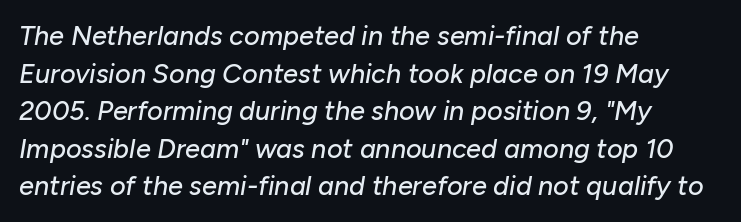
Does the leading feel generous? No, just average. The baseline area is clear. If you drew a line through each stem, it would be angled. Nothing unusual about the tracking: characters are spaced as the font intends.
